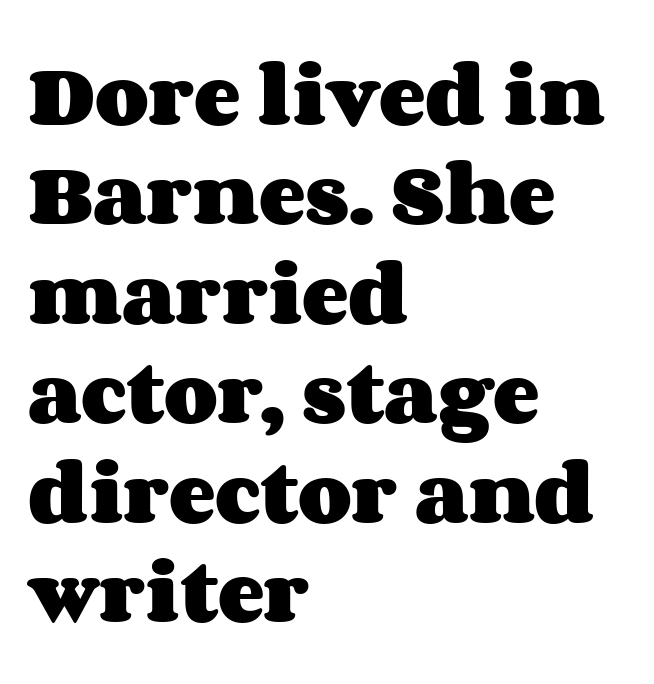
Q: Is the text bold? A: Yes.
Q: Is the text italic (slanted)? A: No, it is upright.
Q: Is the text underlined? A: No.
Q: How is the paragraph aligned? A: Left-aligned.
Q: Is the spacing between letters normal or unusually wide? A: Normal.
Q: Is the spacing between lines tight, normal or loose? A: Normal.
Q: Width (condensed, normal, or wide)? A: Wide.
Q: Stroke contrast? A: Medium.
Q: x-height? A: Large.
Q: Monospaced? A: No.
